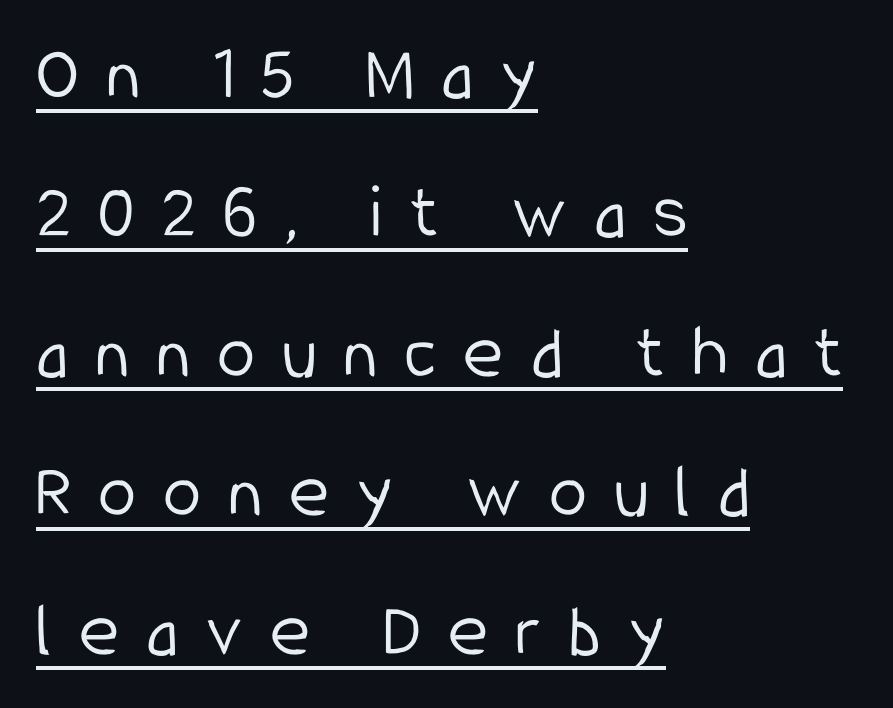
The typesetter chose a ragged-right arrangement here. Beneath each row of characters lies a ruled line. This sample uses expanded letter spacing, leaving extra air between glyphs. Do the letters lean? They stand straight.
